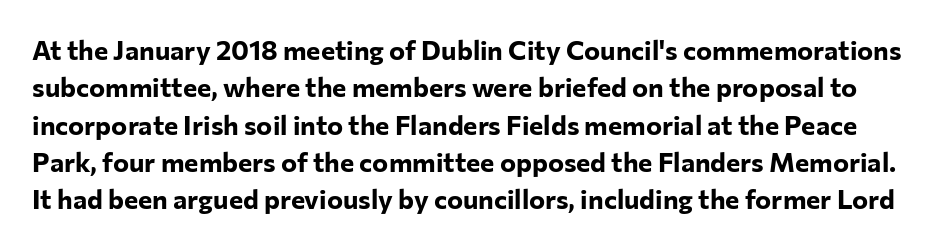
The image shows 27 px bold type, upright; set normal line spacing (1.38x), normal letter spacing, not underlined.
